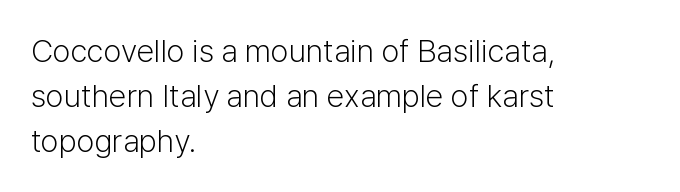
{"serif": "no", "italic": "no", "bold": "no", "weight": "light", "width": "normal", "stroke_contrast": "low", "x_height": "medium", "monospaced": "no", "underline": "no", "align": "left", "line_spacing": "normal", "line_spacing_ratio": 1.41, "letter_spacing": "normal", "letter_spacing_em": 0.0, "glyph_px": 32}
